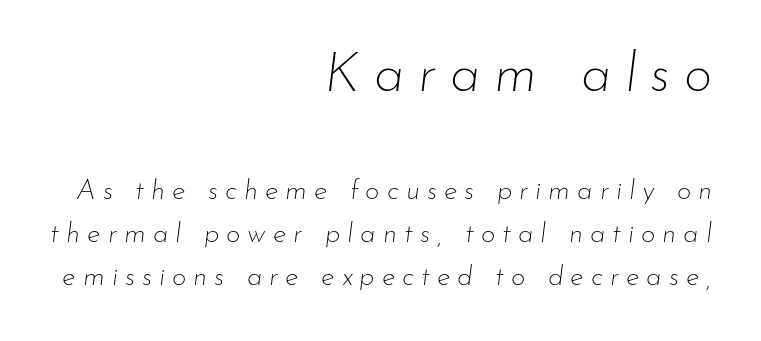
Q: Is the text bold? A: No.
Q: Is the text italic (slanted)? A: Yes, it leans right by about 7 degrees.
Q: Is the text underlined? A: No.
Q: How is the paragraph aligned? A: Right-aligned.
Q: Is the spacing between letters normal or unusually wide? A: Unusually wide.
Q: Is the spacing between lines tight, normal or loose? A: Normal.
Q: Which block of text is set in a larger size, the first (top) or the second (bottom)? A: The first (top) one.
Q: Width (condensed, normal, or wide)? A: Normal.
Q: Stroke contrast? A: Low.
Q: x-height? A: Small.
Q: Monospaced? A: No.
